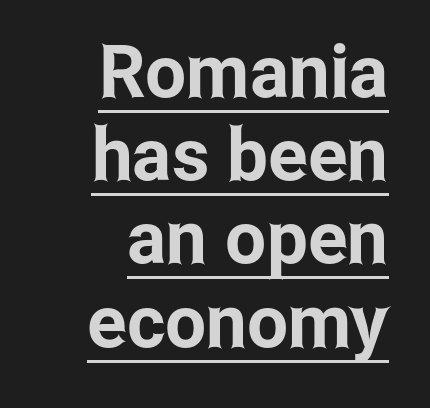
Q: Is the text italic (slanted)? A: No, it is upright.
Q: Is the typeface a serif or a sans-serif typeface? A: Sans-serif.
Q: Is the text underlined? A: Yes.
Q: How is the paragraph aligned? A: Right-aligned.
Q: Is the spacing between letters normal or unusually wide? A: Normal.
Q: Is the spacing between lines tight, normal or loose? A: Tight.
Q: Width (condensed, normal, or wide)? A: Condensed.
Q: Stroke contrast? A: Low.
Q: x-height? A: Medium.
Q: Monospaced? A: No.
